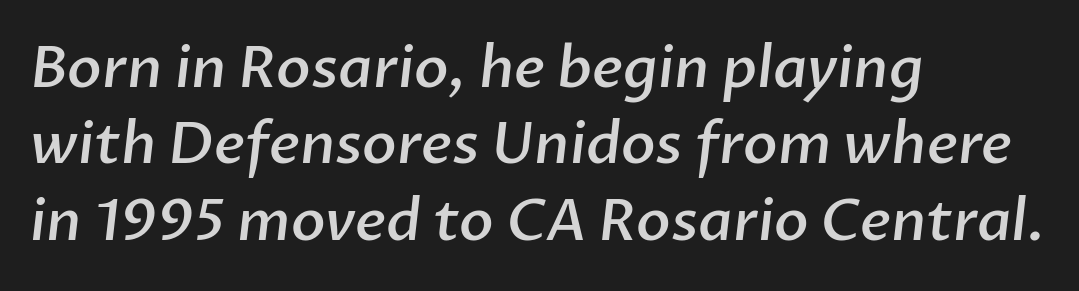
Q: Is the text bold? A: Semi-bold.
Q: Is the typeface a serif or a sans-serif typeface? A: Sans-serif.
Q: Is the text underlined? A: No.
Q: How is the paragraph aligned? A: Left-aligned.
Q: Is the spacing between letters normal or unusually wide? A: Normal.
Q: Is the spacing between lines tight, normal or loose? A: Normal.
Q: Width (condensed, normal, or wide)? A: Normal.
Q: Stroke contrast? A: Low.
Q: x-height? A: Medium.
Q: Monospaced? A: No.
